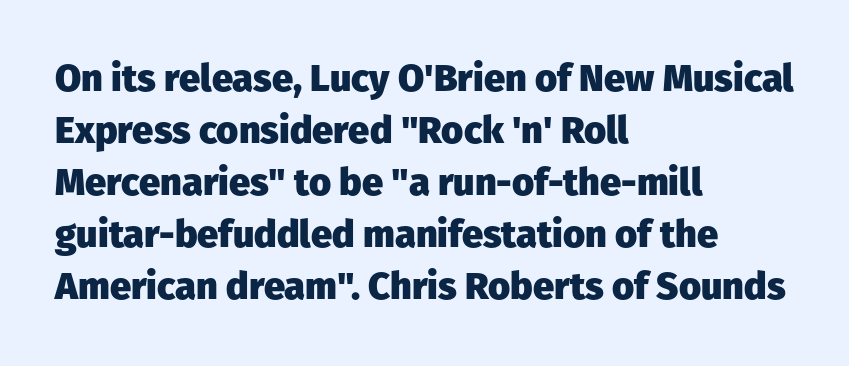
{"serif": "no", "italic": "no", "bold": "yes", "weight": "heavy", "width": "normal", "stroke_contrast": "low", "x_height": "medium", "monospaced": "no", "underline": "no", "align": "left", "line_spacing": "normal", "line_spacing_ratio": 1.37, "letter_spacing": "normal", "letter_spacing_em": 0.0, "glyph_px": 38}
